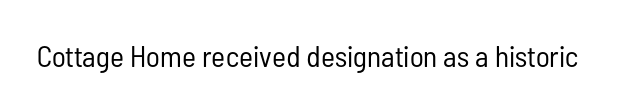
The image shows 30 px regular-weight, condensed sans-serif type, upright; set normal letter spacing, not underlined; low stroke contrast and a medium x-height.
